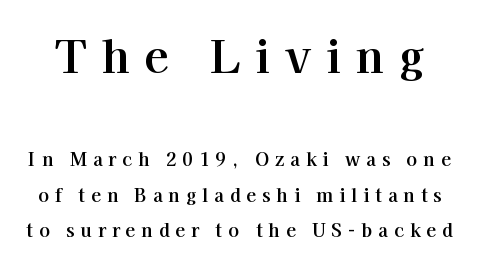
Q: Is the text bold? A: Yes.
Q: Is the text italic (slanted)? A: No, it is upright.
Q: Is the typeface a serif or a sans-serif typeface? A: Serif.
Q: Is the text underlined? A: No.
Q: Is the spacing between letters normal or unusually wide? A: Unusually wide.
Q: Is the spacing between lines tight, normal or loose? A: Loose.
Q: Which block of text is set in a larger size, the first (top) or the second (bottom)? A: The first (top) one.
Q: Width (condensed, normal, or wide)? A: Normal.
Q: Stroke contrast? A: High.
Q: x-height? A: Medium.
Q: Monospaced? A: No.
